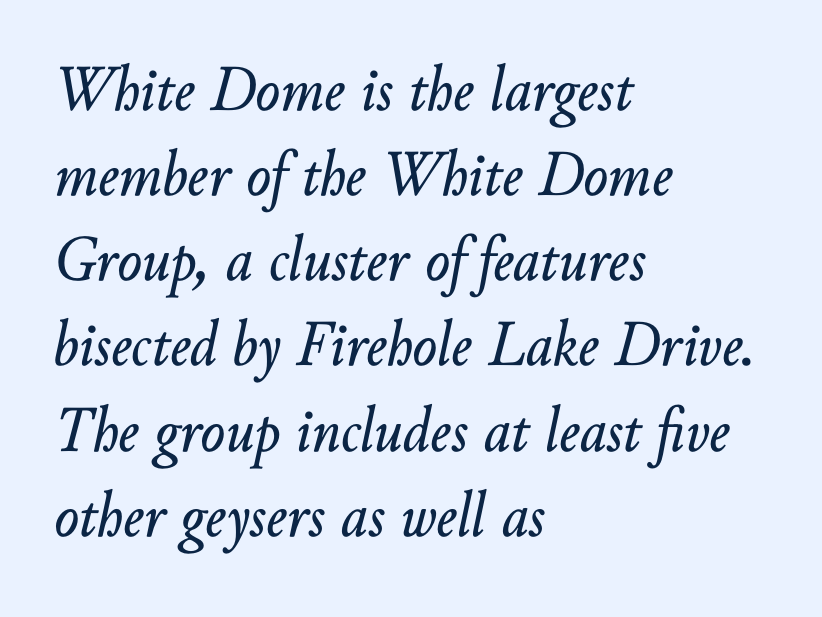
The image shows 65 px text type, italic (leaning right); set left-aligned, normal line spacing (1.31x), normal letter spacing, not underlined; low stroke contrast and a small x-height.
